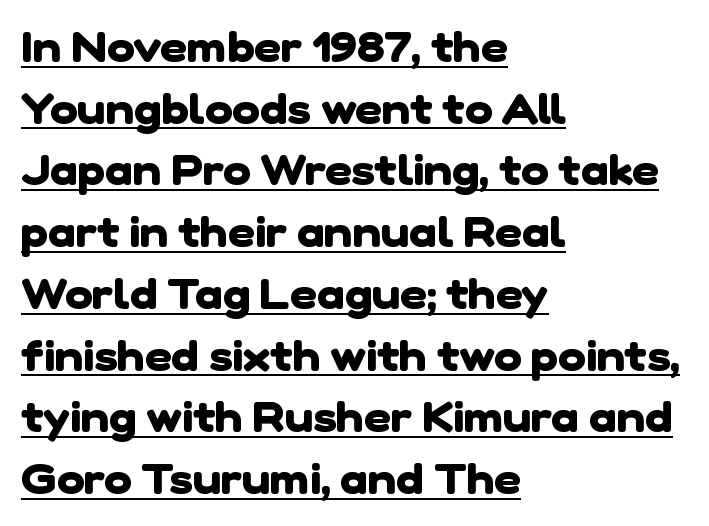
{"serif": "no", "bold": "yes", "weight": "heavy", "width": "normal", "stroke_contrast": "low", "x_height": "medium", "monospaced": "no", "underline": "yes", "align": "left", "line_spacing": "normal", "line_spacing_ratio": 1.47, "letter_spacing": "normal", "letter_spacing_em": 0.0, "glyph_px": 42}
